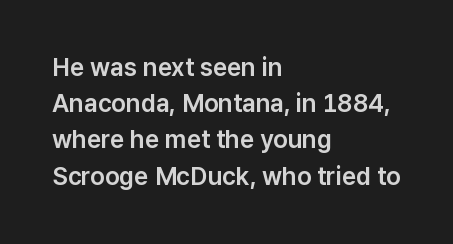
This sample keeps an unexceptional amount of space between lines. Characters follow at the spacing the type designer built in. Leftover space on each line is placed entirely after the last word. Nobody drew a line under any word here. The font's upright variant was chosen for this text.
